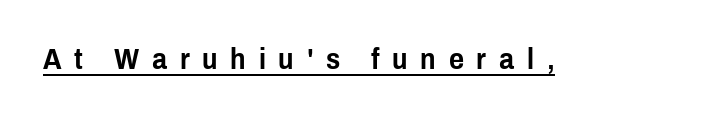
The image shows 29 px condensed sans-serif type, upright; set unusually wide letter spacing (+0.44 em), underlined; low stroke contrast and a medium x-height.
